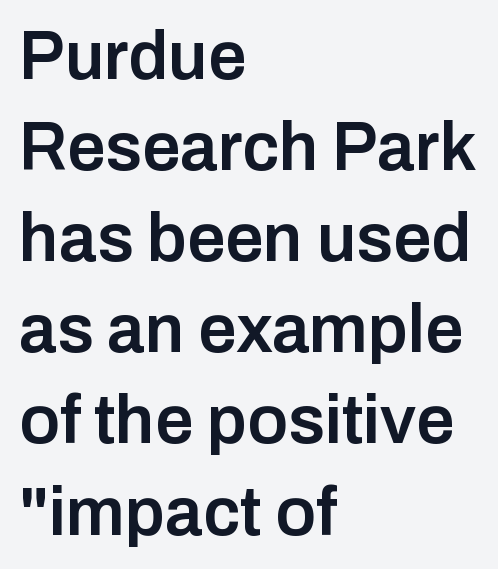
{"serif": "no", "italic": "no", "bold": "semi", "weight": "semibold", "width": "normal", "stroke_contrast": "low", "x_height": "medium", "monospaced": "no", "underline": "no", "align": "left", "line_spacing": "normal", "line_spacing_ratio": 1.34, "letter_spacing": "normal", "letter_spacing_em": 0.0, "glyph_px": 68}
